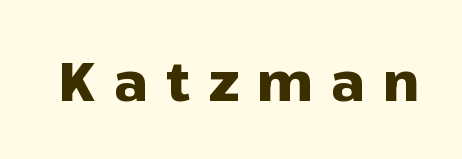
The image shows 55 px heavy sans-serif type, upright; set unusually wide letter spacing (+0.33 em), not underlined; low stroke contrast and a medium x-height.
